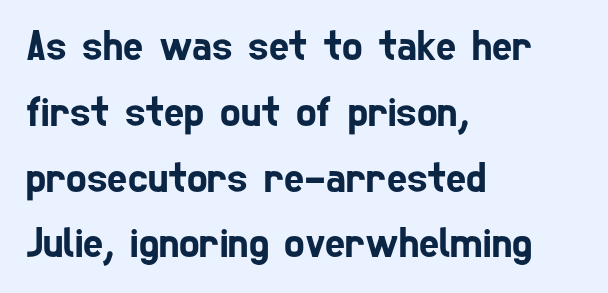
The image shows 43 px condensed sans-serif type; set left-aligned, normal line spacing (1.53x), normal letter spacing, not underlined; low stroke contrast and a medium x-height.
